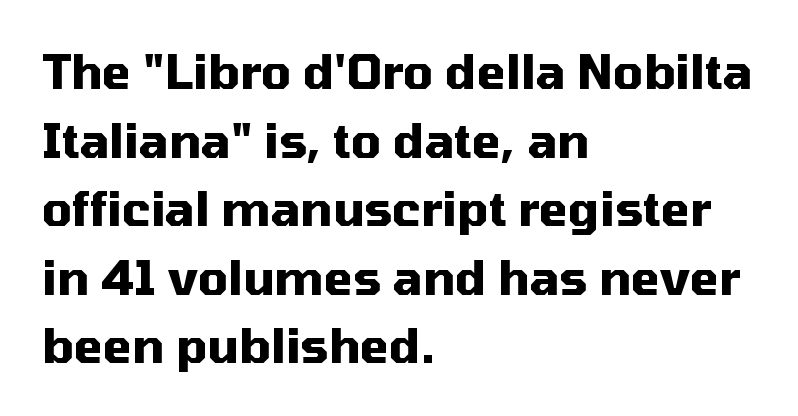
The image shows 47 px heavy sans-serif type, upright; set left-aligned, normal line spacing (1.46x), normal letter spacing, not underlined; medium stroke contrast and a medium x-height.
